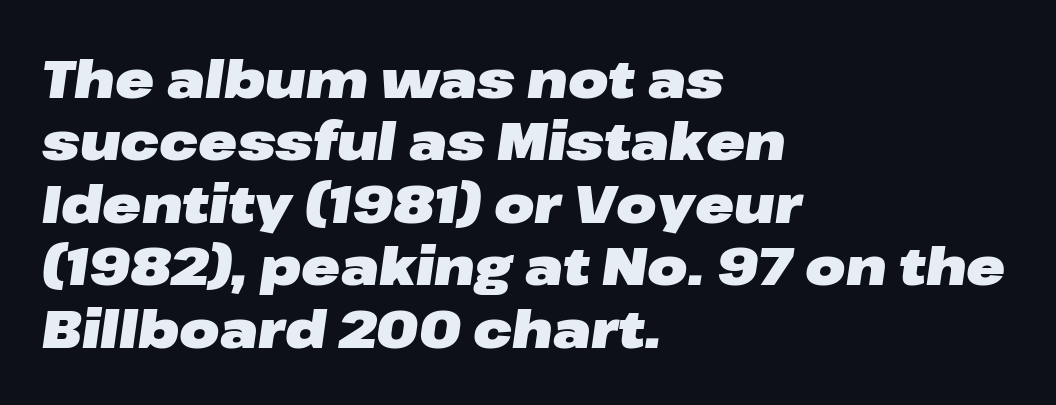
The image shows 52 px heavy, wide type, italic (leaning right); set left-aligned, line spacing 1.2x, normal letter spacing, not underlined; low stroke contrast and a medium x-height.
